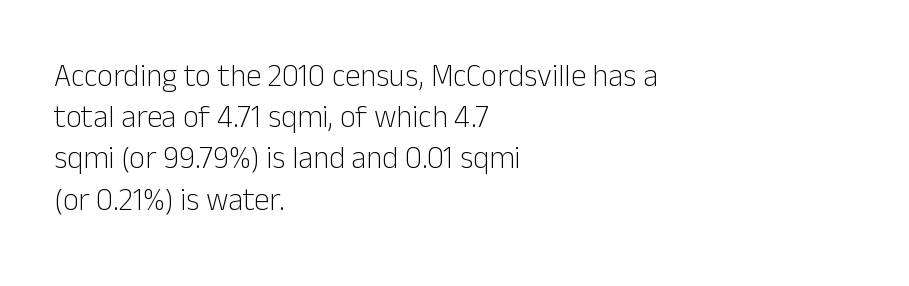
Nothing heavy about these letters — not bold at all. Short note: letters normally spaced. Are there feet on the stems? There aren't — it's a sans. Spacing verdict: proportional, widths tailored to each character.
